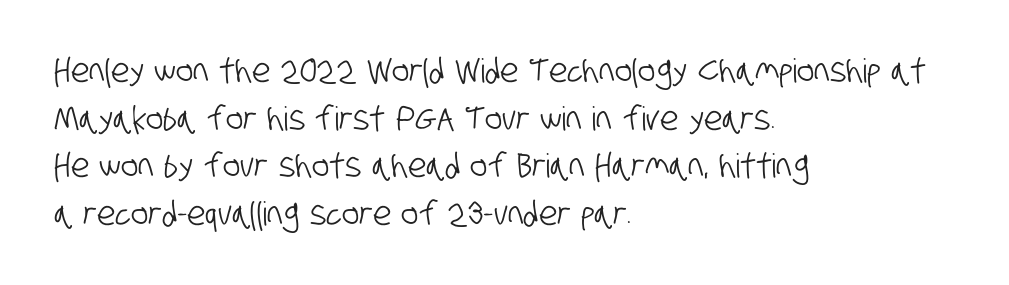
The image shows 33 px condensed sans-serif type; set left-aligned, normal line spacing (1.44x), normal letter spacing, not underlined; low stroke contrast and a large x-height.
